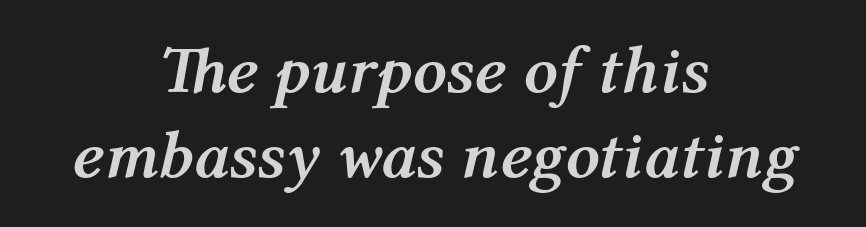
The glyphs are unaccompanied by any horizontal stroke below them. This sample has the flowing, uneven cadence of proportional lettering. Yep, that's italic — everything's leaning. The passage shown is emphatically bold. These lines are centered, leaving both edges ragged.
